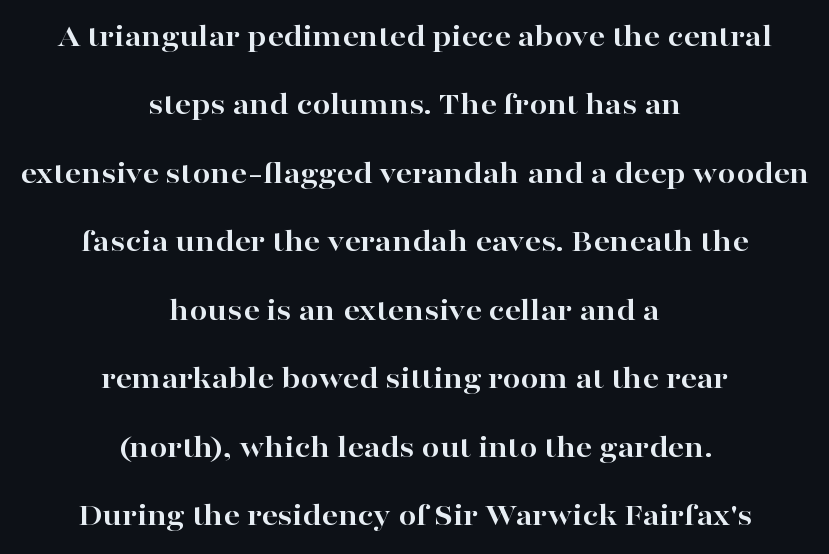
Q: Is the text bold? A: Yes.
Q: Is the text italic (slanted)? A: No, it is upright.
Q: Is the typeface a serif or a sans-serif typeface? A: Serif.
Q: Is the text underlined? A: No.
Q: How is the paragraph aligned? A: Centered.
Q: Is the spacing between letters normal or unusually wide? A: Normal.
Q: Is the spacing between lines tight, normal or loose? A: Loose.
Q: Width (condensed, normal, or wide)? A: Wide.
Q: Stroke contrast? A: High.
Q: x-height? A: Medium.
Q: Monospaced? A: No.
